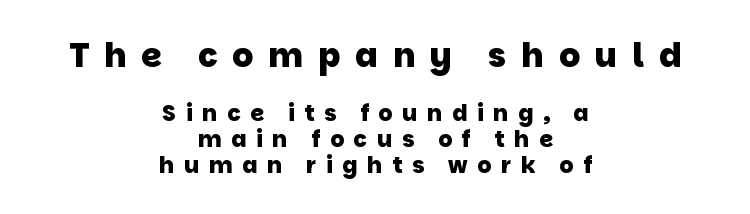
A bare baseline throughout the passage. The letters carry no serifs — their stems end cleanly without finishing strokes. Typesetter's note — upper block bumped up in size, lower block left smaller. Each letter keeps its own natural width here, so spacing adapts to shape.
